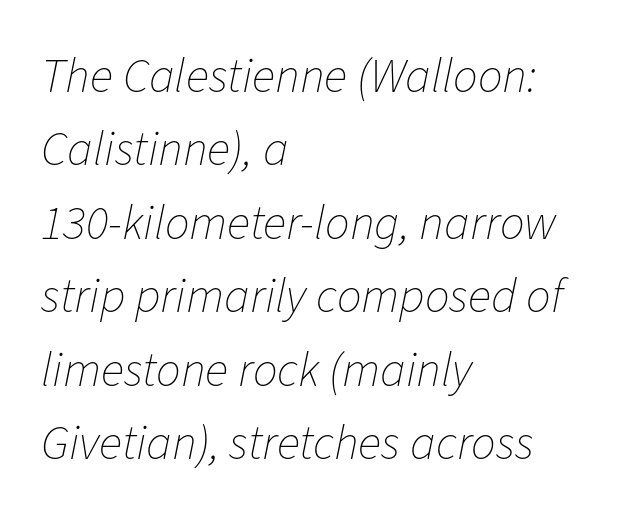
Q: Is the text bold? A: No.
Q: Is the text italic (slanted)? A: Yes, it leans right by about 11 degrees.
Q: Is the text underlined? A: No.
Q: How is the paragraph aligned? A: Left-aligned.
Q: Is the spacing between letters normal or unusually wide? A: Normal.
Q: Is the spacing between lines tight, normal or loose? A: Normal.
Q: Width (condensed, normal, or wide)? A: Normal.
Q: Stroke contrast? A: Low.
Q: x-height? A: Medium.
Q: Monospaced? A: No.
